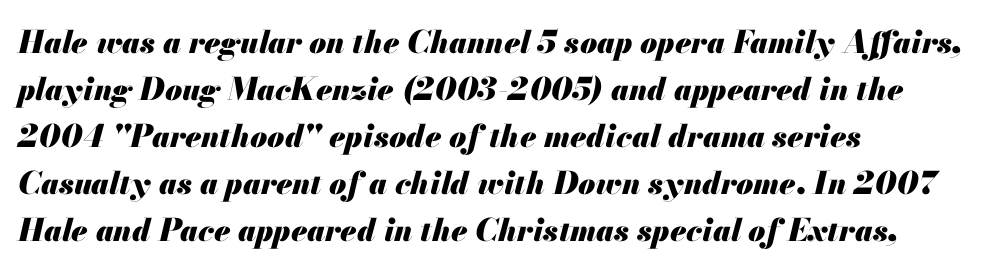
{"italic": "yes", "lean": "right", "slant_degrees": 13, "bold": "yes", "weight": "heavy", "width": "normal", "stroke_contrast": "medium", "x_height": "small", "monospaced": "no", "underline": "no", "align": "left", "line_spacing": "normal", "line_spacing_ratio": 1.52, "letter_spacing": "normal", "letter_spacing_em": 0.0, "glyph_px": 31}
